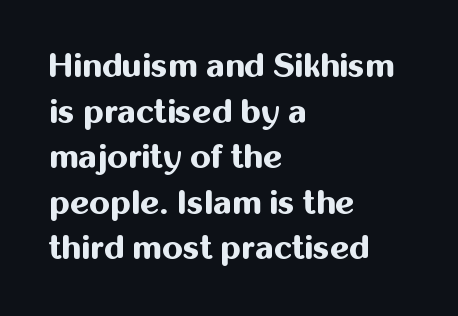
The image shows 33 px bold sans-serif type, upright; set left-aligned, normal line spacing (1.38x), normal letter spacing, not underlined; medium stroke contrast and a medium x-height.
